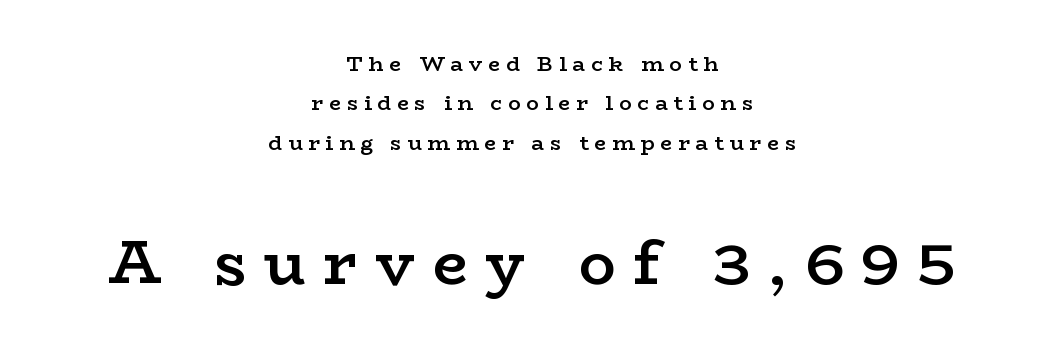
{"serif": "yes", "italic": "no", "bold": "semi", "weight": "semibold", "width": "wide", "stroke_contrast": "low", "x_height": "medium", "monospaced": "no", "underline": "no", "align": "center", "line_spacing_ratio": 1.87, "letter_spacing": "wide", "letter_spacing_em": 0.28, "larger_block": "second", "size_ratio": 2.95, "glyph_px": 62}
